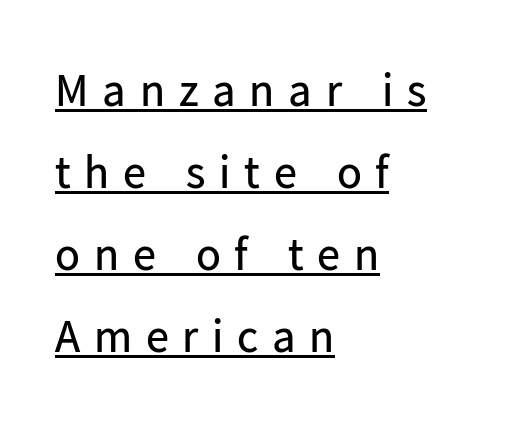
{"serif": "no", "italic": "no", "bold": "no", "weight": "regular", "width": "normal", "stroke_contrast": "low", "x_height": "medium", "monospaced": "no", "underline": "yes", "align": "left", "line_spacing_ratio": 1.78, "letter_spacing": "wide", "letter_spacing_em": 0.3, "glyph_px": 46}
